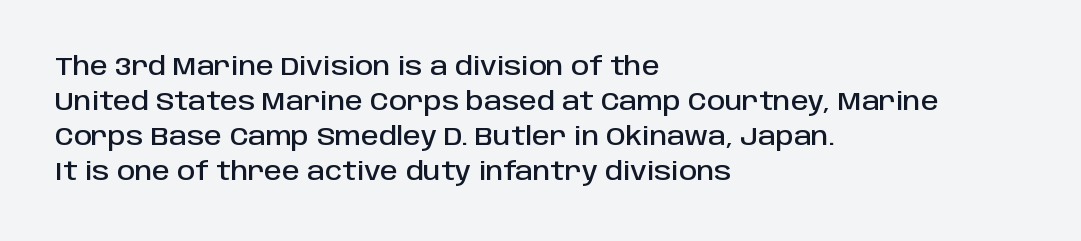
Q: Is the text italic (slanted)? A: No, it is upright.
Q: Is the text underlined? A: No.
Q: How is the paragraph aligned? A: Left-aligned.
Q: Is the spacing between letters normal or unusually wide? A: Normal.
Q: Is the spacing between lines tight, normal or loose? A: Normal.
